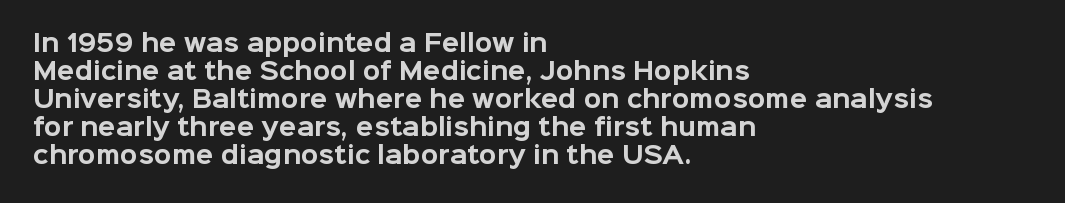
Q: Is the text bold? A: Yes.
Q: Is the text italic (slanted)? A: No, it is upright.
Q: Is the text underlined? A: No.
Q: How is the paragraph aligned? A: Left-aligned.
Q: Is the spacing between letters normal or unusually wide? A: Normal.
